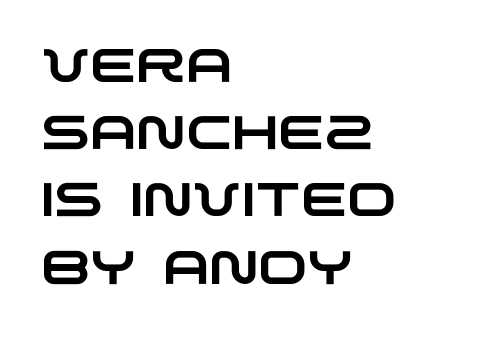
Q: Is the typeface a serif or a sans-serif typeface? A: Sans-serif.
Q: Is the text underlined? A: No.
Q: How is the paragraph aligned? A: Left-aligned.
Q: Is the spacing between letters normal or unusually wide? A: Normal.
Q: Is the spacing between lines tight, normal or loose? A: Normal.
Q: Width (condensed, normal, or wide)? A: Wide.
Q: Stroke contrast? A: Low.
Q: x-height? A: Large.
Q: Monospaced? A: No.
